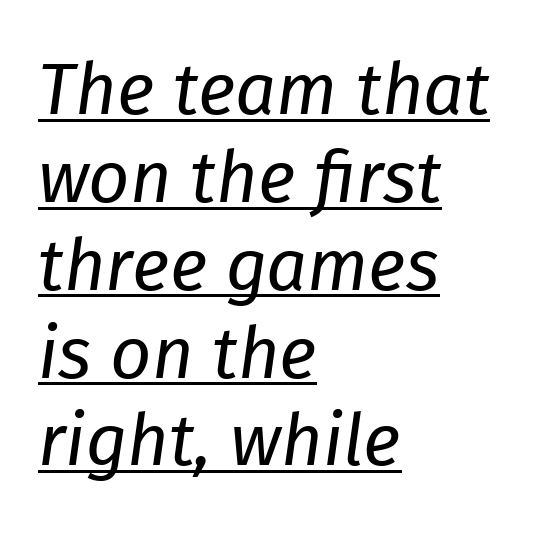
The image shows 72 px regular-weight type, italic (leaning right); set left-aligned, line spacing 1.22x, normal letter spacing, underlined; low stroke contrast and a medium x-height.
